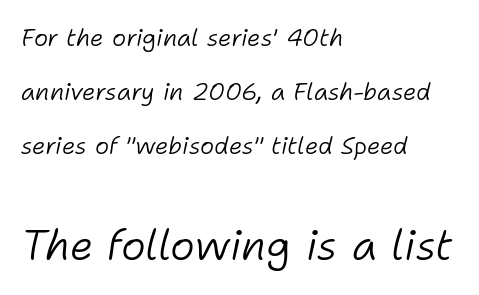
{"italic": "yes", "lean": "right", "slant_degrees": 11, "bold": "no", "weight": "light", "width": "normal", "stroke_contrast": "low", "x_height": "medium", "monospaced": "no", "underline": "no", "align": "left", "line_spacing": "loose", "line_spacing_ratio": 2.25, "letter_spacing": "normal", "letter_spacing_em": 0.0, "larger_block": "second", "size_ratio": 1.75, "glyph_px": 42}
